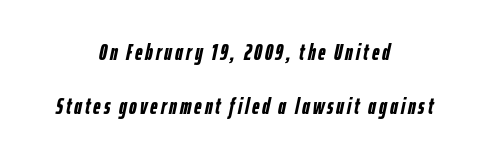
{"italic": "yes", "lean": "right", "slant_degrees": 12, "bold": "yes", "underline": "no", "align": "center", "line_spacing": "loose", "line_spacing_ratio": 2.33, "glyph_px": 23}
